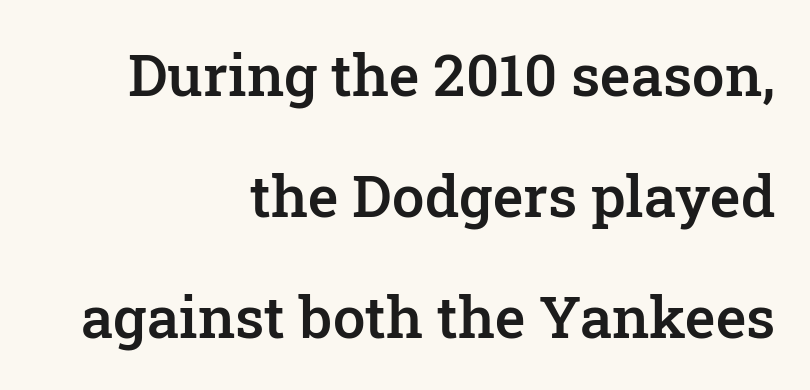
{"serif": "yes", "italic": "no", "bold": "semi", "weight": "semibold", "width": "normal", "stroke_contrast": "low", "x_height": "medium", "monospaced": "no", "underline": "no", "align": "right", "line_spacing": "loose", "line_spacing_ratio": 2.09, "letter_spacing": "normal", "letter_spacing_em": 0.0, "glyph_px": 58}
